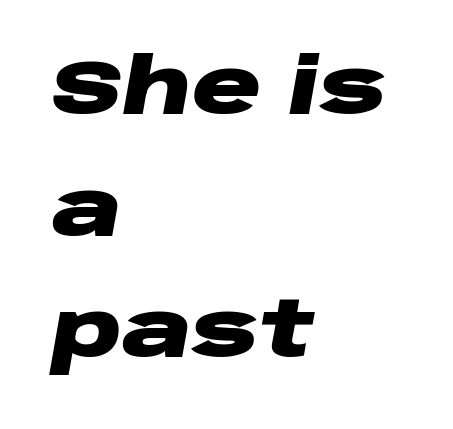
The rendering uses a bold face; every stroke is thick and dark. Vertically, the passage feels balanced, rows spaced as you'd expect. This rendering uses left alignment, leaving the right contour irregular. Quick note: underline off.
